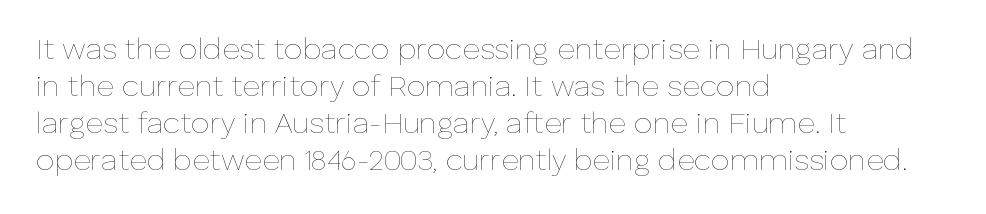
Q: Is the text bold? A: No.
Q: Is the text italic (slanted)? A: No, it is upright.
Q: Is the text underlined? A: No.
Q: How is the paragraph aligned? A: Left-aligned.
Q: Is the spacing between letters normal or unusually wide? A: Normal.
Q: Width (condensed, normal, or wide)? A: Normal.
Q: Stroke contrast? A: Low.
Q: x-height? A: Medium.
Q: Monospaced? A: No.
